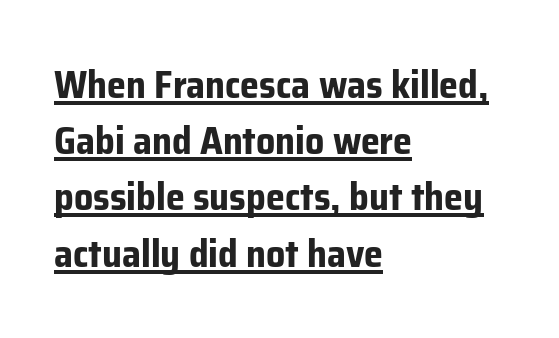
Underlining? Definitely there. Is the block centered? No — it sits flush against the left margin. Interline gaps are of average width in this sample. You can tell from the bare stems that sans-serif type was used.
